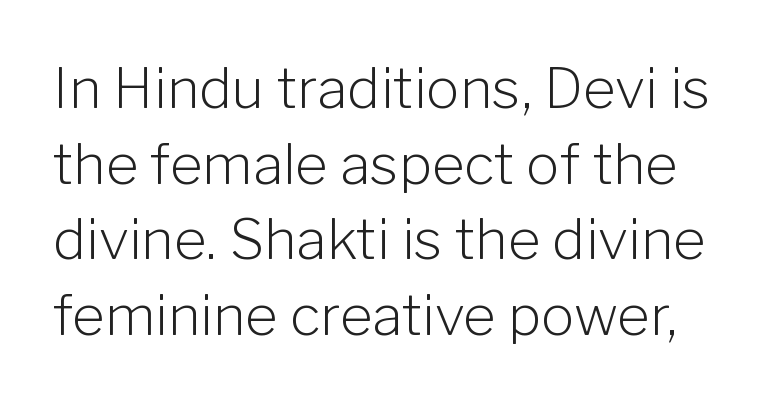
Q: Is the text bold? A: No.
Q: Is the text italic (slanted)? A: No, it is upright.
Q: Is the typeface a serif or a sans-serif typeface? A: Sans-serif.
Q: Is the text underlined? A: No.
Q: Is the spacing between letters normal or unusually wide? A: Normal.
Q: Is the spacing between lines tight, normal or loose? A: Normal.
Q: Width (condensed, normal, or wide)? A: Normal.
Q: Stroke contrast? A: Low.
Q: x-height? A: Medium.
Q: Monospaced? A: No.
